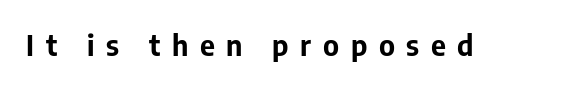
{"serif": "no", "italic": "no", "bold": "yes", "weight": "bold", "width": "normal", "stroke_contrast": "low", "x_height": "medium", "monospaced": "no", "underline": "no", "letter_spacing": "wide", "letter_spacing_em": 0.4, "glyph_px": 29}
